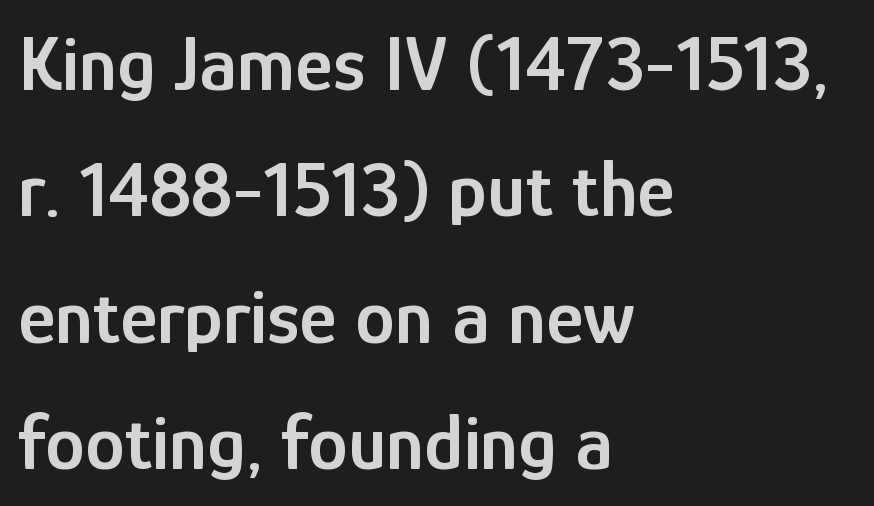
{"serif": "no", "italic": "no", "bold": "semi", "weight": "semibold", "width": "condensed", "stroke_contrast": "low", "x_height": "medium", "monospaced": "no", "underline": "no", "align": "left", "line_spacing": "normal", "line_spacing_ratio": 1.58, "letter_spacing": "normal", "letter_spacing_em": 0.0, "glyph_px": 80}
